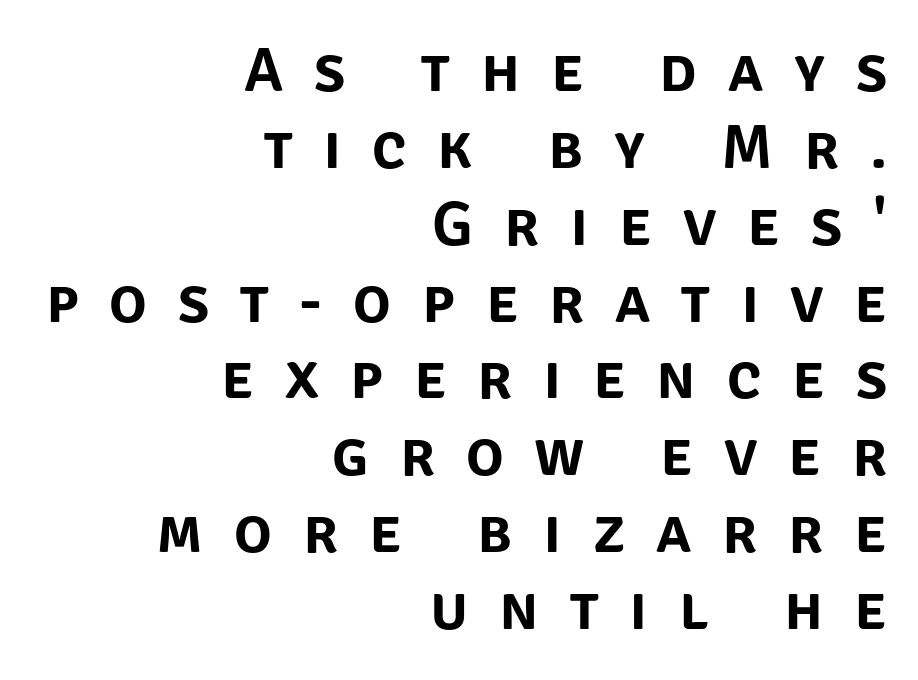
The image shows 63 px sans-serif type, upright; set right-aligned, line spacing 1.22x, unusually wide letter spacing (+0.49 em), not underlined; low stroke contrast and a large x-height.
